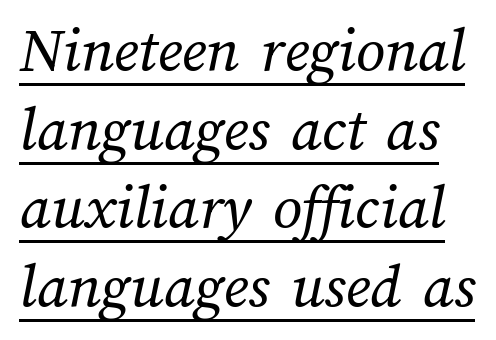
The image shows 64 px regular-weight type; set line spacing 1.23x, normal letter spacing, underlined; medium stroke contrast and a medium x-height.
